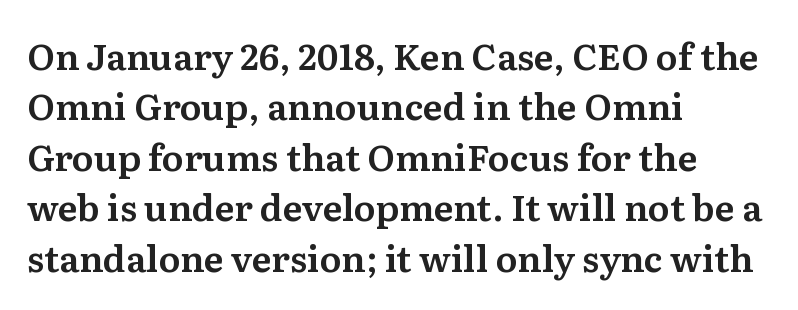
The image shows 36 px serif type, upright; set left-aligned, normal line spacing (1.4x), normal letter spacing, not underlined; medium stroke contrast and a medium x-height.
